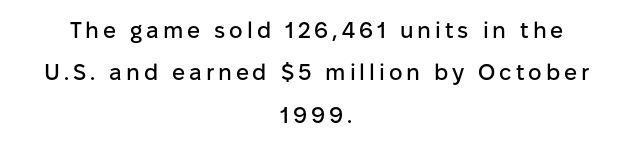
{"italic": "no", "underline": "no", "align": "center", "line_spacing_ratio": 1.84, "glyph_px": 23}
